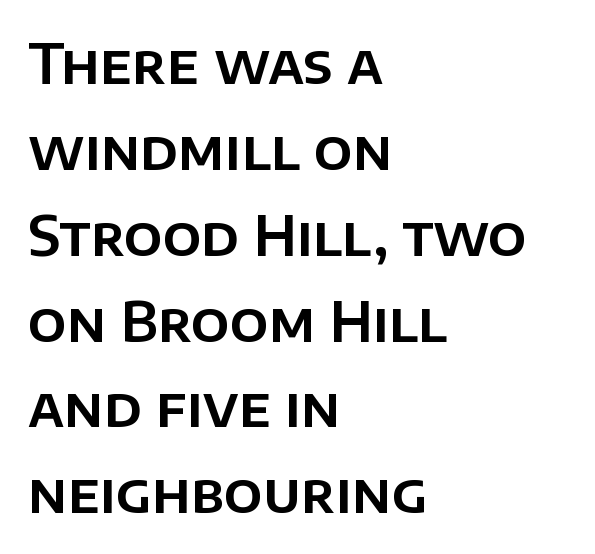
In terms of letterspacing, this is plain default setting. Quick note: not italic, upright. Layout note: lines flush left. Varying glyph widths throughout — classic text-font behaviour. Note: no serifs on the glyphs.
